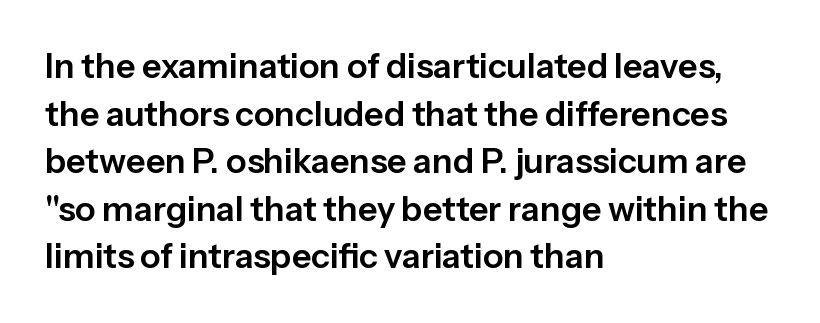
How would I describe the line gaps? Plain and ordinary. Think of a printed novel: that variable character pitch is what you see here. Does the type have serifs? No, each stem ends abruptly. Nobody drew a line under any word here.
